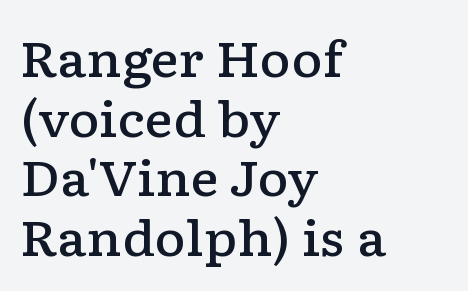
Character widths vary here, with narrow letters taking less room than wide ones. A typesetter would mark this as roman, not italic. Does extra space separate the letters? No, they use regular spacing. Typographic density is moderately raised because the face is semibold. Alignment: flush left.
